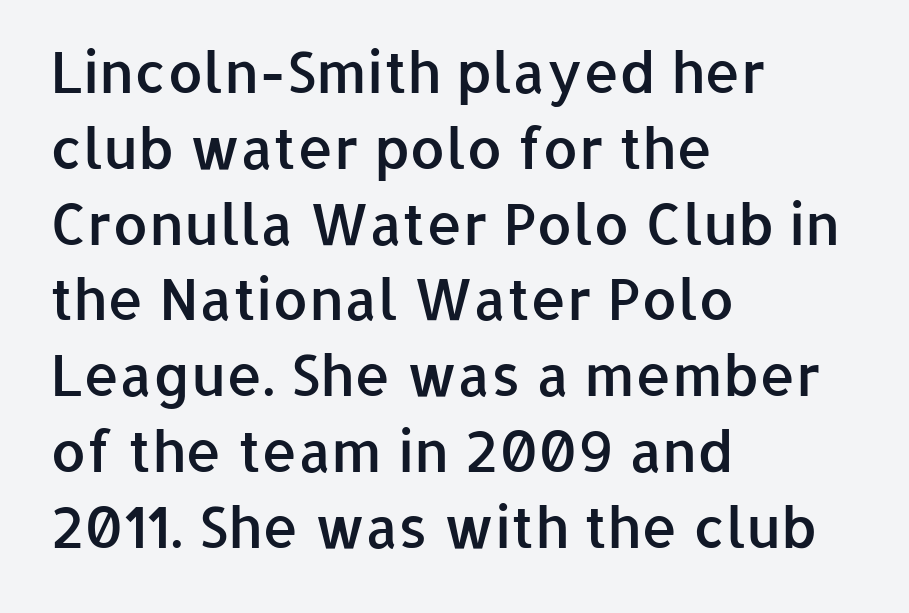
The image shows 57 px semibold sans-serif type, upright; set left-aligned, normal line spacing (1.33x), normal letter spacing, not underlined; low stroke contrast and a medium x-height.
